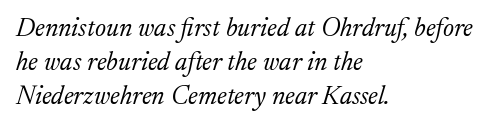
These lines stack with their left ends in a neat column. Standard letterfit; no display-style spreading of the glyphs. Honestly, the row spacing looks completely unremarkable. Nobody drew a line under any word here.
